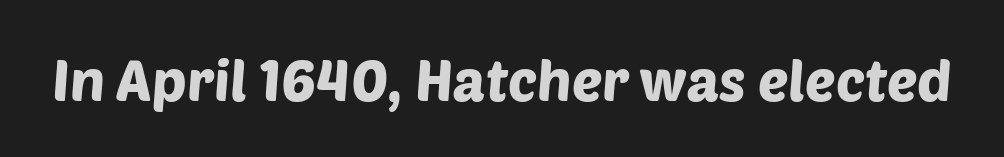
Q: Is the typeface a serif or a sans-serif typeface? A: Sans-serif.
Q: Is the text underlined? A: No.
Q: Is the spacing between letters normal or unusually wide? A: Normal.
Q: Width (condensed, normal, or wide)? A: Normal.
Q: Stroke contrast? A: Low.
Q: x-height? A: Large.
Q: Monospaced? A: No.
